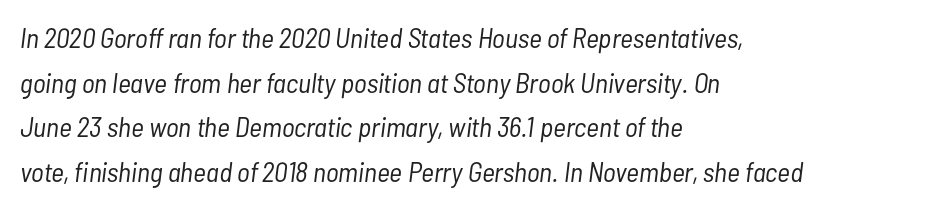
Does the leading feel generous? No, just average. The passage is arranged the way most books set body copy — flush left. Italic? Definitely — the glyphs are oblique. Unbolded letterforms with no extra heft. This sample has the flowing, uneven cadence of proportional lettering. No extra tracking has been applied to these lines.
